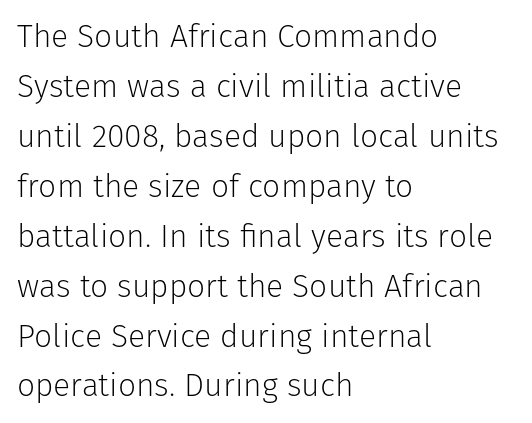
Look at the tracking — it's just the regular setting, nothing added. The string is rendered with underlining switched off. These glyphs show unthickened strokes, regular width or finer. This rendering employs a face without finishing strokes, i.e., a sans-serif. If you drew a ruler down the left edge, every line would touch it. Each letter keeps its own natural width here, so spacing adapts to shape.
